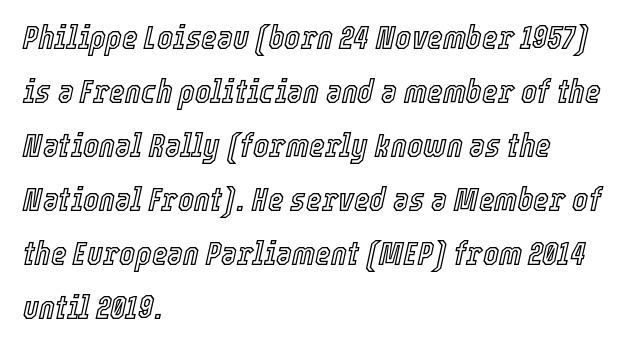
The image shows 34 px condensed type, italic (leaning right); set left-aligned, normal line spacing (1.59x), normal letter spacing, not underlined; a medium x-height.
